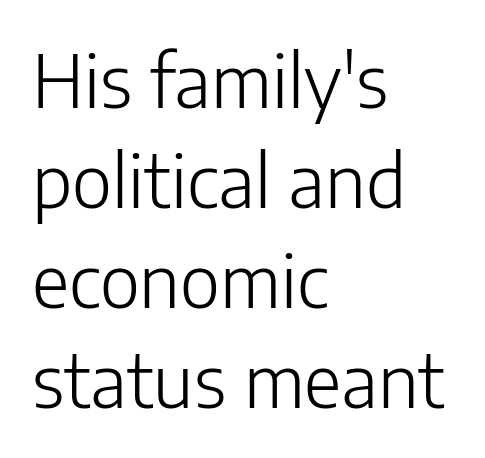
{"serif": "no", "italic": "no", "bold": "no", "weight": "light", "width": "normal", "stroke_contrast": "low", "x_height": "medium", "monospaced": "no", "underline": "no", "align": "left", "line_spacing": "normal", "line_spacing_ratio": 1.37, "letter_spacing": "normal", "letter_spacing_em": 0.0, "glyph_px": 73}
